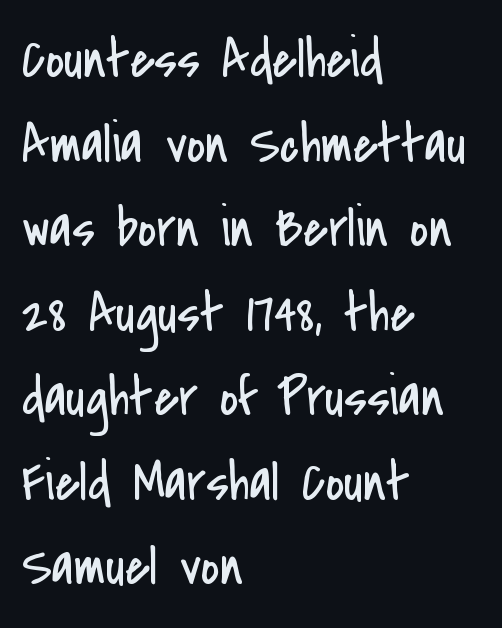
The leading is moderate, giving the passage an even texture. The letters stand straight up with perfectly vertical stems. To sum up the face: it is a sans, with no serifs. Notice how the passage keeps a crisp vertical edge on the left only. You could not count columns in this text — the font is proportionally spaced.
